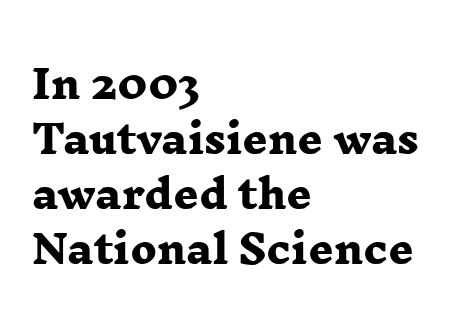
{"serif": "yes", "bold": "yes", "weight": "heavy", "width": "wide", "stroke_contrast": "low", "x_height": "medium", "monospaced": "no", "underline": "no", "align": "left", "line_spacing": "normal", "line_spacing_ratio": 1.41, "letter_spacing": "normal", "letter_spacing_em": 0.0, "glyph_px": 39}
